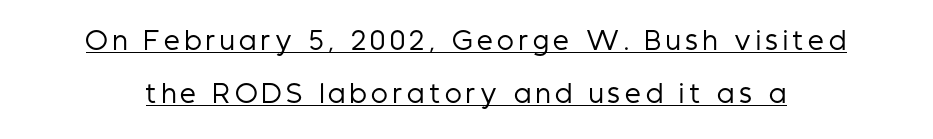
The image shows 25 px text type, upright; set loose line spacing (2.13x), underlined.
